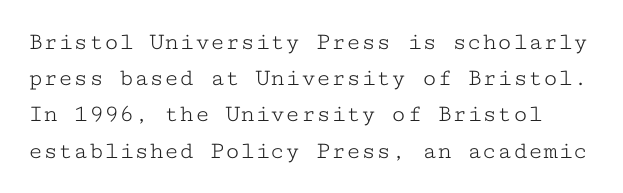
The image shows 25 px text type, upright; set normal line spacing (1.45x), normal letter spacing, not underlined.
